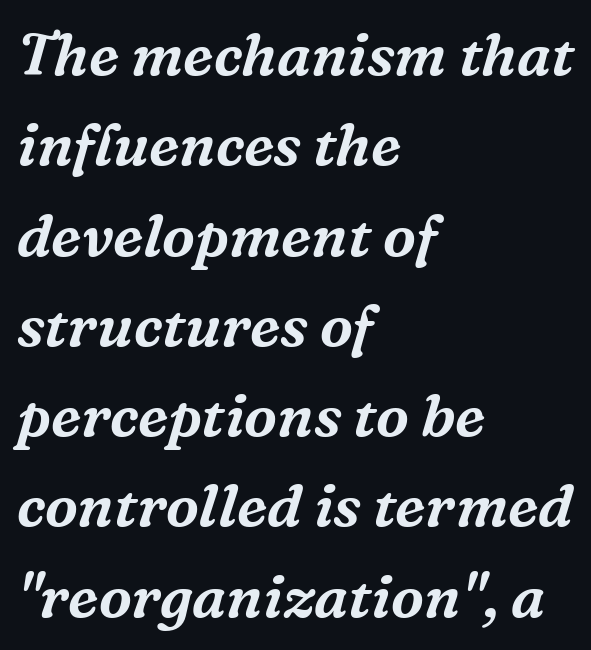
Q: Is the text italic (slanted)? A: Yes, it leans right by about 16 degrees.
Q: Is the typeface a serif or a sans-serif typeface? A: Serif.
Q: Is the text underlined? A: No.
Q: How is the paragraph aligned? A: Left-aligned.
Q: Is the spacing between letters normal or unusually wide? A: Normal.
Q: Is the spacing between lines tight, normal or loose? A: Normal.
Q: Width (condensed, normal, or wide)? A: Normal.
Q: Stroke contrast? A: Medium.
Q: x-height? A: Medium.
Q: Monospaced? A: No.
